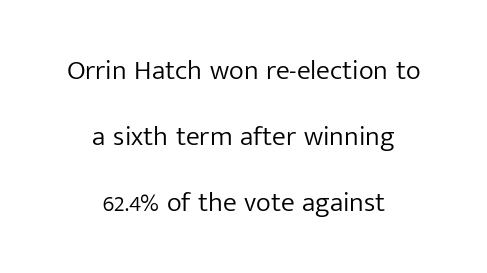
Q: Is the text bold? A: No.
Q: Is the text italic (slanted)? A: No, it is upright.
Q: Is the typeface a serif or a sans-serif typeface? A: Sans-serif.
Q: Is the text underlined? A: No.
Q: How is the paragraph aligned? A: Centered.
Q: Is the spacing between letters normal or unusually wide? A: Normal.
Q: Is the spacing between lines tight, normal or loose? A: Loose.
Q: Width (condensed, normal, or wide)? A: Normal.
Q: Stroke contrast? A: Low.
Q: x-height? A: Medium.
Q: Monospaced? A: No.
